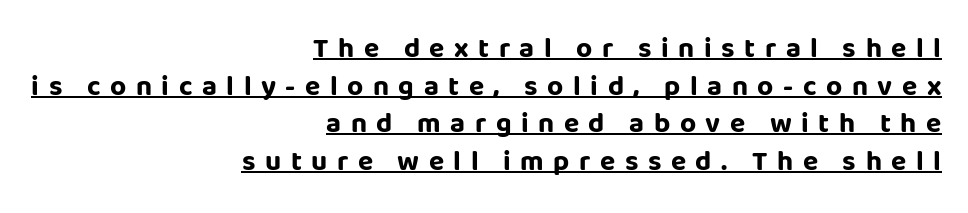
Q: Is the text bold? A: Yes.
Q: Is the text italic (slanted)? A: No, it is upright.
Q: Is the typeface a serif or a sans-serif typeface? A: Sans-serif.
Q: Is the text underlined? A: Yes.
Q: How is the paragraph aligned? A: Right-aligned.
Q: Is the spacing between letters normal or unusually wide? A: Unusually wide.
Q: Is the spacing between lines tight, normal or loose? A: Normal.
Q: Width (condensed, normal, or wide)? A: Normal.
Q: Stroke contrast? A: Low.
Q: x-height? A: Large.
Q: Monospaced? A: No.
